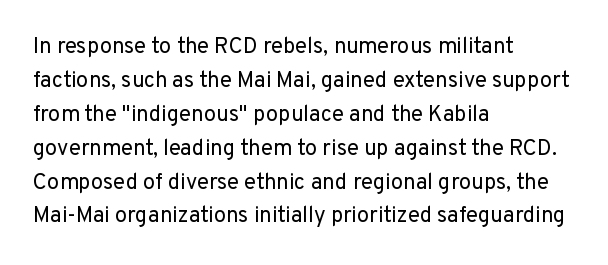
Q: Is the text bold? A: No.
Q: Is the text italic (slanted)? A: No, it is upright.
Q: Is the text underlined? A: No.
Q: How is the paragraph aligned? A: Left-aligned.
Q: Is the spacing between letters normal or unusually wide? A: Normal.
Q: Is the spacing between lines tight, normal or loose? A: Normal.
